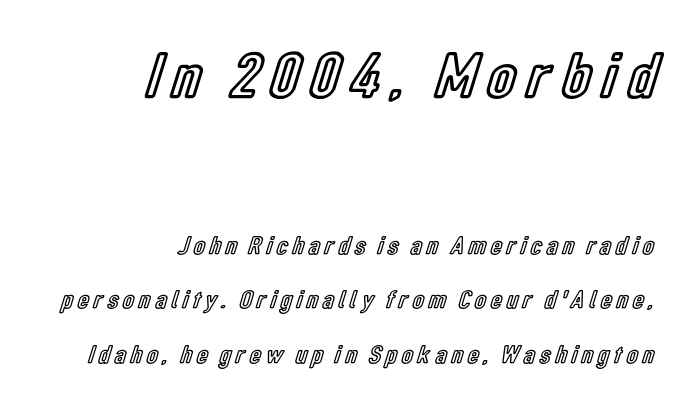
Q: Is the text italic (slanted)? A: Yes.
Q: Is the text underlined? A: No.
Q: How is the paragraph aligned? A: Right-aligned.
Q: Is the spacing between lines tight, normal or loose? A: Loose.
Q: Which block of text is set in a larger size, the first (top) or the second (bottom)? A: The first (top) one.
Q: Width (condensed, normal, or wide)? A: Condensed.
Q: x-height? A: Medium.
Q: Monospaced? A: No.
